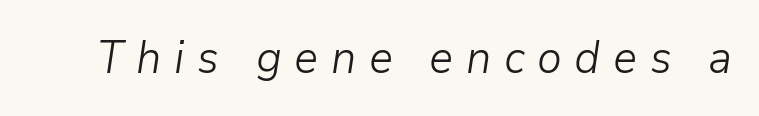
The image shows 45 px light type, italic (leaning right); set unusually wide letter spacing (+0.28 em), not underlined; low stroke contrast and a medium x-height.
